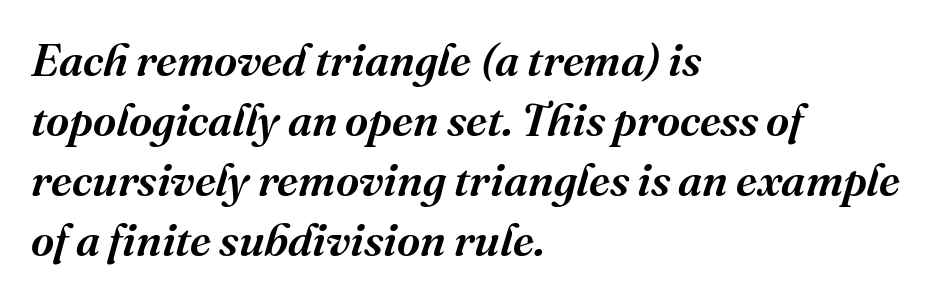
The rendering applies a slant to the glyphs. Serif or sans? Serif — the stroke terminals have little feet. This rendering uses left alignment, leaving the right contour irregular. Proportional: the letters do not fall into vertical columns.
